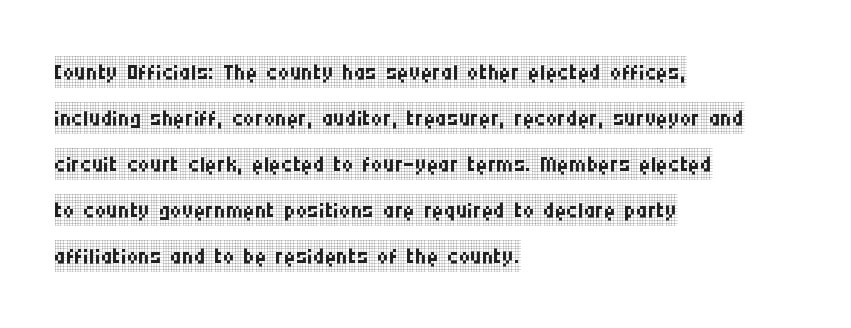
{"serif": "yes", "italic": "no", "bold": "no", "weight": "regular", "width": "condensed", "stroke_contrast": "low", "x_height": "large", "monospaced": "no", "underline": "no", "align": "left", "line_spacing": "normal", "line_spacing_ratio": 1.44, "letter_spacing": "normal", "letter_spacing_em": 0.0, "glyph_px": 32}
